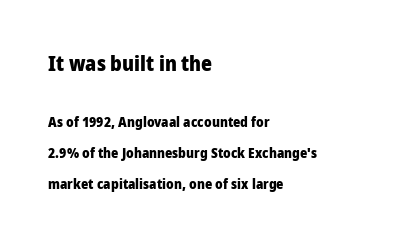
Q: Is the text bold? A: Yes.
Q: Is the text italic (slanted)? A: No, it is upright.
Q: Is the text underlined? A: No.
Q: How is the paragraph aligned? A: Left-aligned.
Q: Is the spacing between letters normal or unusually wide? A: Normal.
Q: Is the spacing between lines tight, normal or loose? A: Loose.
Q: Which block of text is set in a larger size, the first (top) or the second (bottom)? A: The first (top) one.
